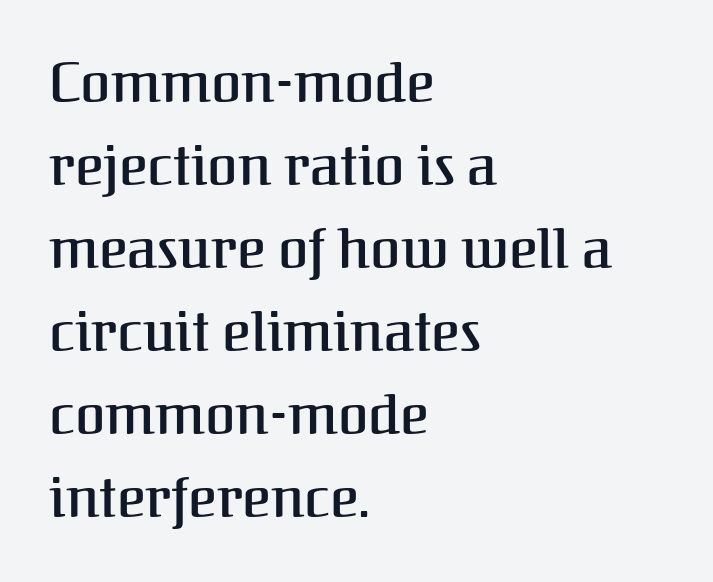
Q: Is the text italic (slanted)? A: No, it is upright.
Q: Is the typeface a serif or a sans-serif typeface? A: Serif.
Q: Is the text underlined? A: No.
Q: How is the paragraph aligned? A: Left-aligned.
Q: Is the spacing between letters normal or unusually wide? A: Normal.
Q: Is the spacing between lines tight, normal or loose? A: Normal.
Q: Width (condensed, normal, or wide)? A: Normal.
Q: Stroke contrast? A: Medium.
Q: x-height? A: Medium.
Q: Monospaced? A: No.
